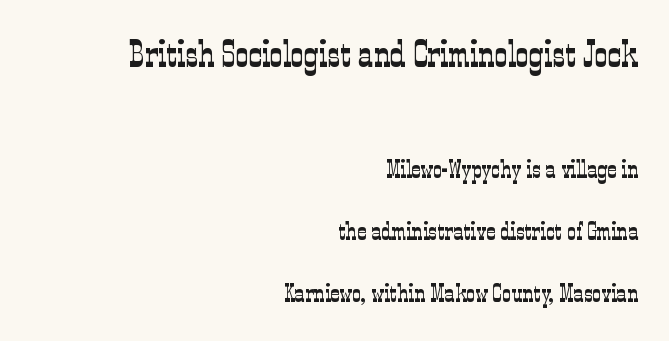
The image shows 37 px light, condensed serif type, upright; set right-aligned, loose line spacing (2.49x), normal letter spacing, not underlined; the first (top) block is 1.48x larger; low stroke contrast and a medium x-height.
